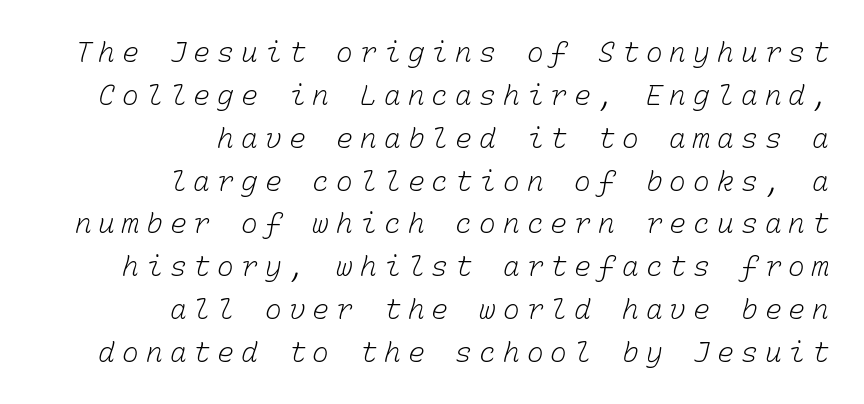
Inter-character spacing is expanded well beyond the font's built-in metrics. If you drew a ruler down the right edge, every line would touch it. No heavy texture on the line: the type isn't bold. Line spacing here is normal. Looks like terminal output: every glyph gets an equal slot.
